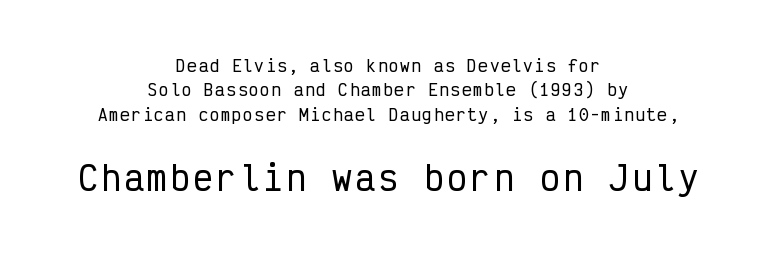
{"serif": "no", "italic": "no", "width": "condensed", "stroke_contrast": "low", "x_height": "medium", "monospaced": "yes", "underline": "no", "align": "center", "line_spacing": "normal", "line_spacing_ratio": 1.53, "larger_block": "second", "size_ratio": 2.06, "glyph_px": 33}
